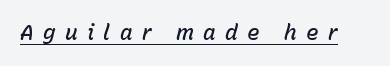
{"italic": "yes", "lean": "right", "slant_degrees": 15, "bold": "semi", "underline": "yes", "letter_spacing": "wide", "letter_spacing_em": 0.44, "glyph_px": 21}
